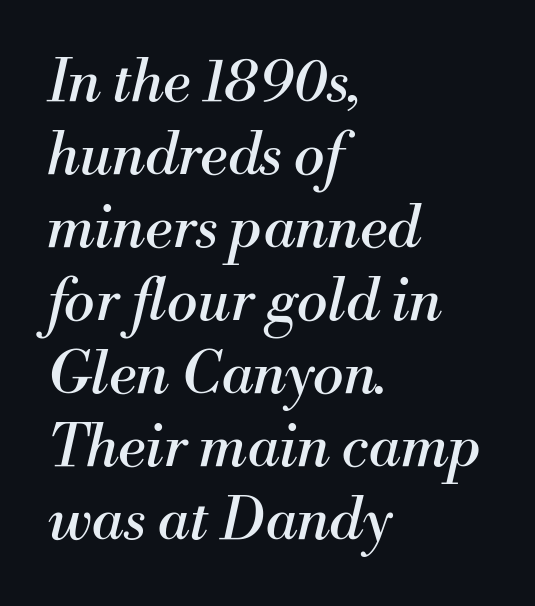
{"serif": "yes", "italic": "yes", "lean": "right", "slant_degrees": 13, "bold": "no", "weight": "regular", "width": "normal", "stroke_contrast": "medium", "x_height": "small", "monospaced": "no", "underline": "no", "align": "left", "line_spacing": "normal", "line_spacing_ratio": 1.26, "letter_spacing": "normal", "letter_spacing_em": 0.0, "glyph_px": 58}
